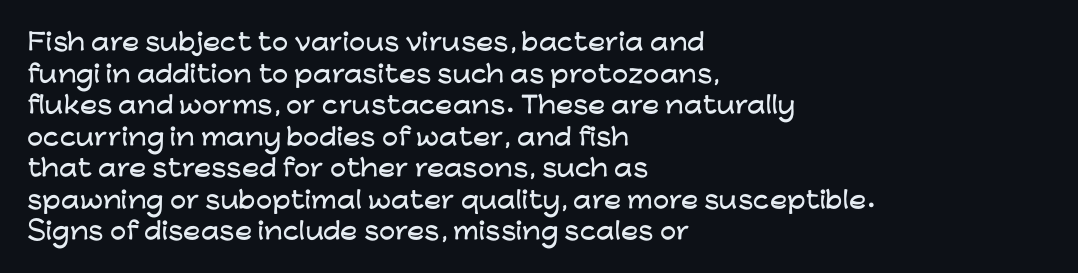
The letterforms sit shoulder to shoulder at normal distance. The paragraph has a hard left edge and a soft right edge. A clean baseline with only descenders dipping below it. No italicization has been applied; the sample stays upright.
